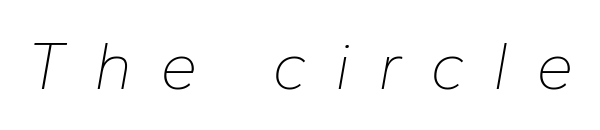
{"italic": "yes", "lean": "right", "slant_degrees": 10, "bold": "no", "weight": "thin", "width": "normal", "stroke_contrast": "low", "x_height": "medium", "monospaced": "no", "underline": "no", "letter_spacing": "wide", "letter_spacing_em": 0.41, "glyph_px": 68}
